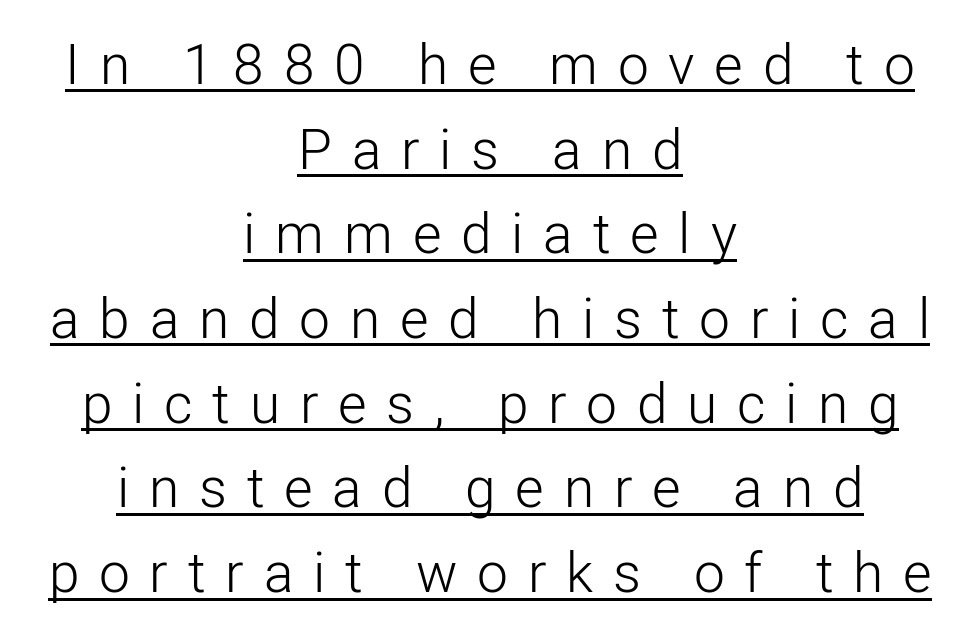
{"serif": "no", "italic": "no", "bold": "no", "weight": "light", "width": "normal", "stroke_contrast": "low", "x_height": "medium", "monospaced": "no", "underline": "yes", "align": "center", "line_spacing": "normal", "line_spacing_ratio": 1.54, "letter_spacing": "wide", "letter_spacing_em": 0.36, "glyph_px": 55}
